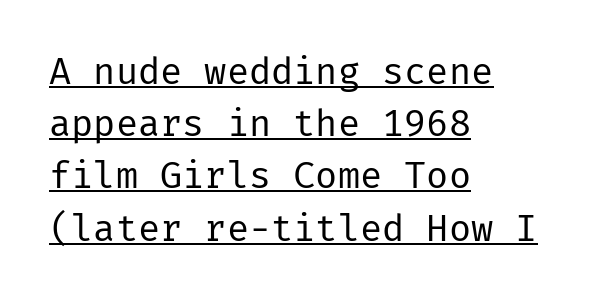
The image shows 37 px regular-weight sans-serif type, upright; set left-aligned, normal line spacing (1.41x), normal letter spacing, underlined; low stroke contrast and a medium x-height.
